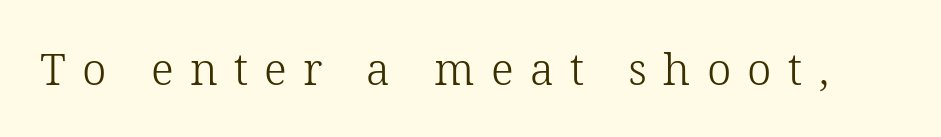
{"serif": "yes", "italic": "no", "bold": "no", "weight": "light", "width": "normal", "stroke_contrast": "low", "x_height": "medium", "monospaced": "no", "underline": "no", "letter_spacing": "wide", "letter_spacing_em": 0.37, "glyph_px": 44}
